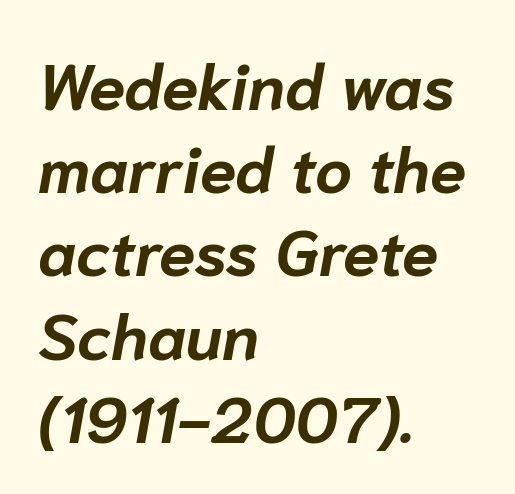
{"italic": "yes", "lean": "right", "slant_degrees": 10, "bold": "yes", "weight": "bold", "width": "normal", "stroke_contrast": "low", "x_height": "medium", "monospaced": "no", "underline": "no", "align": "left", "line_spacing": "normal", "line_spacing_ratio": 1.28, "letter_spacing": "normal", "letter_spacing_em": 0.0, "glyph_px": 65}
